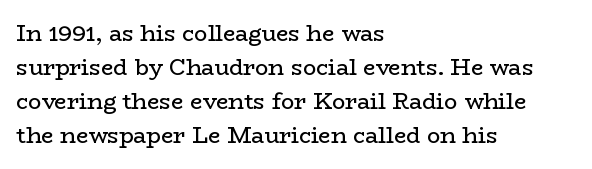
The image shows 22 px text type, upright; set left-aligned, normal line spacing (1.54x), normal letter spacing, not underlined.
